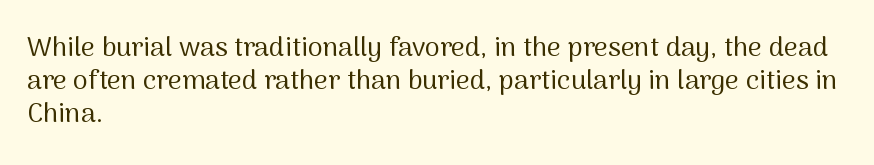
Q: Is the text bold? A: No.
Q: Is the text italic (slanted)? A: No, it is upright.
Q: Is the text underlined? A: No.
Q: How is the paragraph aligned? A: Left-aligned.
Q: Is the spacing between letters normal or unusually wide? A: Normal.
